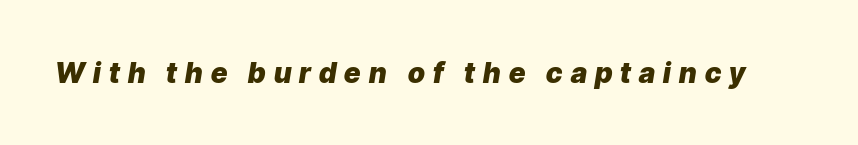
The image shows 28 px heavy type, italic (leaning right); set unusually wide letter spacing (+0.29 em), not underlined; low stroke contrast and a medium x-height.
